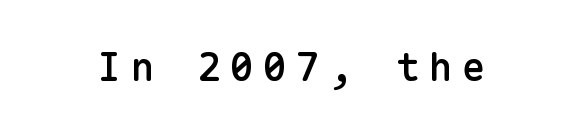
The image shows 39 px semibold sans-serif type, upright, monospaced; set unusually wide letter spacing (+0.25 em), not underlined; low stroke contrast and a medium x-height.
